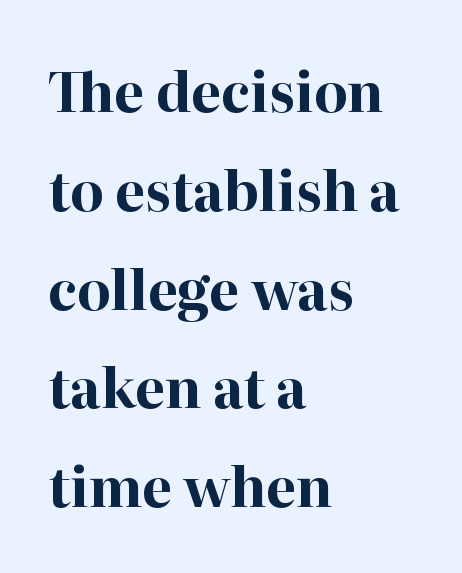
Q: Is the text bold? A: Yes.
Q: Is the text italic (slanted)? A: No, it is upright.
Q: Is the typeface a serif or a sans-serif typeface? A: Serif.
Q: Is the text underlined? A: No.
Q: How is the paragraph aligned? A: Left-aligned.
Q: Is the spacing between letters normal or unusually wide? A: Normal.
Q: Width (condensed, normal, or wide)? A: Normal.
Q: Stroke contrast? A: High.
Q: x-height? A: Medium.
Q: Monospaced? A: No.
